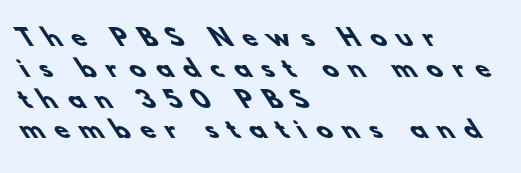
The image shows 23 px bold type; set left-aligned, normal line spacing (1.34x), unusually wide letter spacing (+0.49 em), not underlined.
